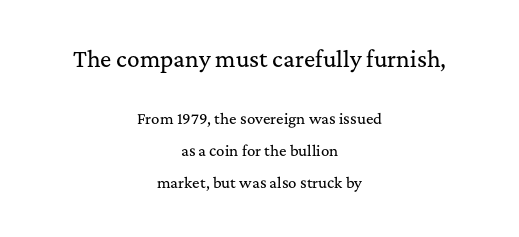
The image shows 21 px text type, upright; set centered, loose line spacing (2.3x), normal letter spacing, not underlined; the first (top) block is 1.5x larger.
